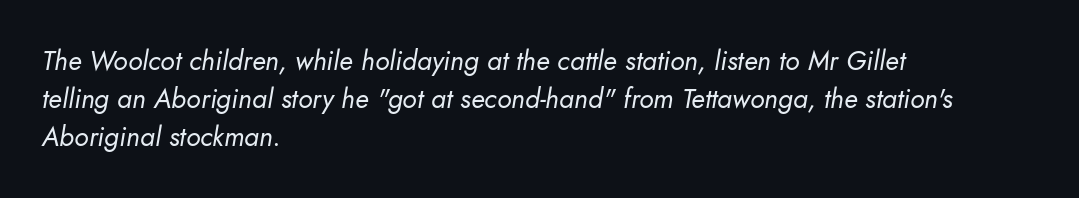
What's the leading like? Ordinary, nothing unusual. Where is the straight margin? On the left. Style check: oblique. This rendering features lettering with no underline.
